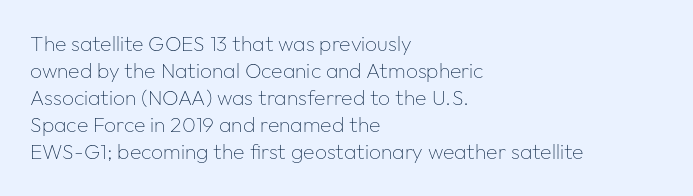
The image shows 21 px text type, upright; set left-aligned, normal line spacing (1.29x), normal letter spacing, not underlined.
